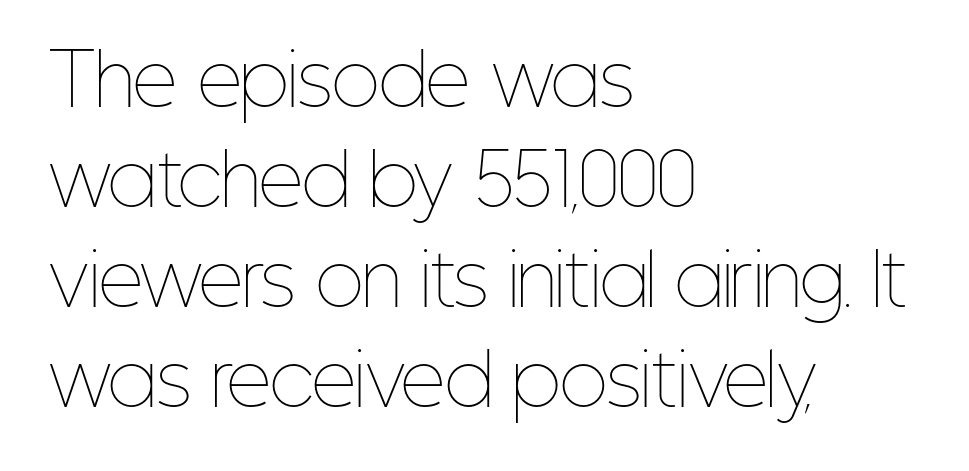
{"italic": "no", "bold": "no", "weight": "thin", "width": "condensed", "stroke_contrast": "low", "x_height": "medium", "monospaced": "no", "underline": "no", "align": "left", "line_spacing": "normal", "line_spacing_ratio": 1.43, "letter_spacing": "normal", "letter_spacing_em": 0.0, "glyph_px": 70}
